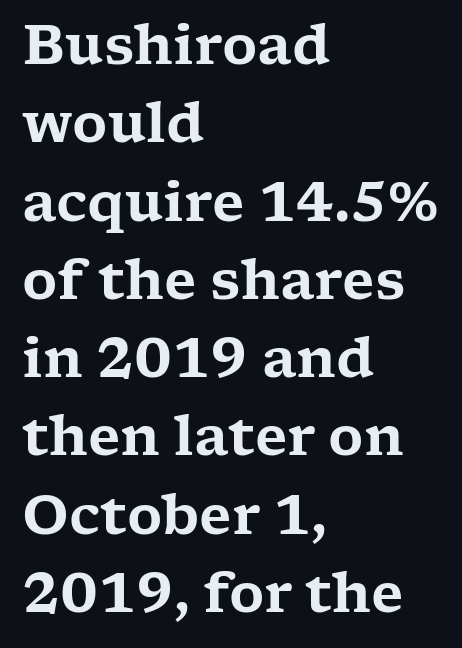
Notice how the stems are strictly vertical — no italics here. The area under the type is left untouched. Alignment: flush left. Serifs: yes, visible at the terminals of the letterforms.
